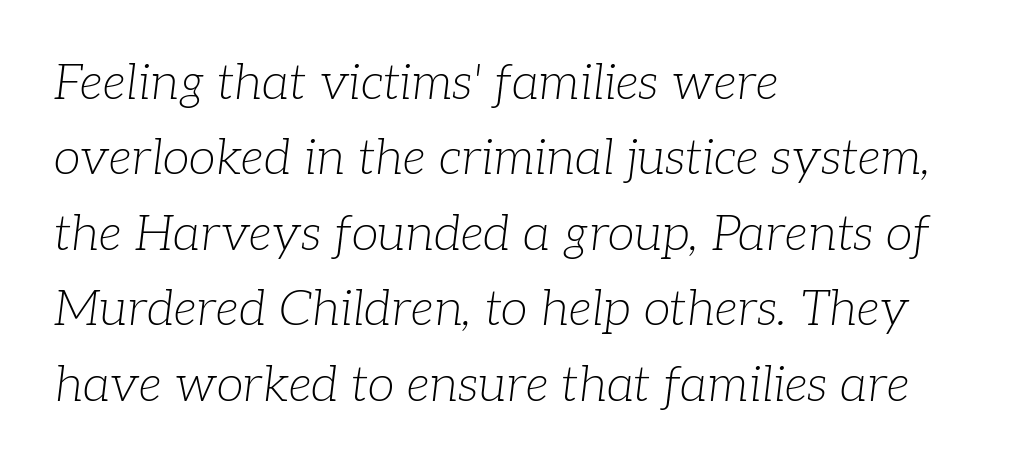
The image shows 49 px light serif type, italic (leaning right); set left-aligned, normal line spacing (1.54x), normal letter spacing, not underlined; low stroke contrast and a medium x-height.
